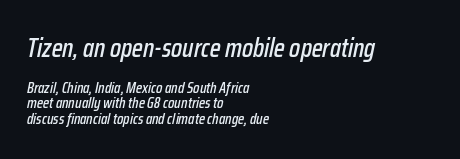
Q: Is the text italic (slanted)? A: Yes, it leans right by about 12 degrees.
Q: Is the text underlined? A: No.
Q: How is the paragraph aligned? A: Left-aligned.
Q: Is the spacing between letters normal or unusually wide? A: Normal.
Q: Is the spacing between lines tight, normal or loose? A: Tight.
Q: Which block of text is set in a larger size, the first (top) or the second (bottom)? A: The first (top) one.
